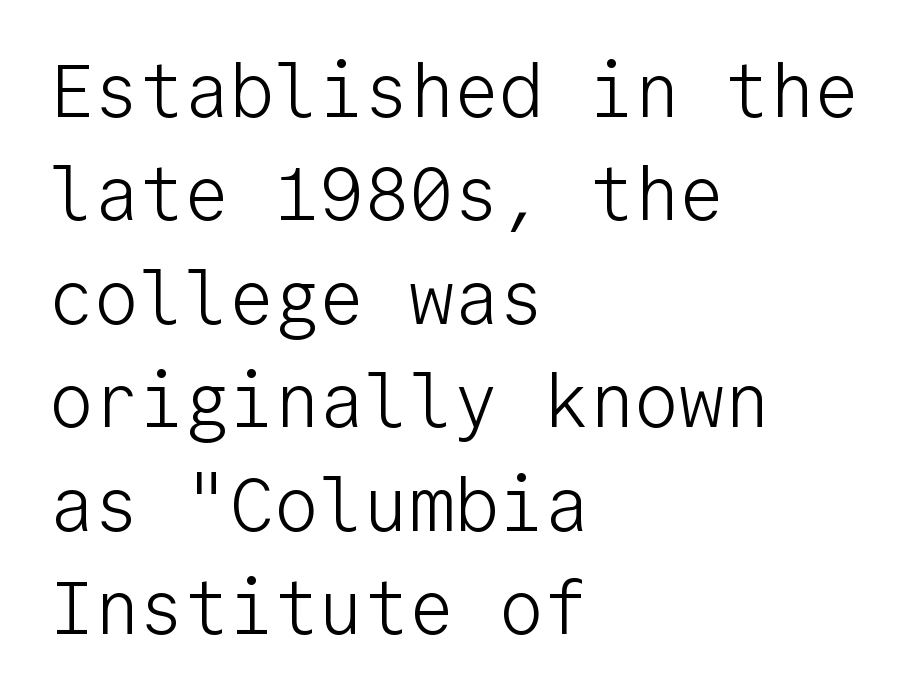
The image shows 75 px light sans-serif type, upright, monospaced; set left-aligned, normal line spacing (1.38x), normal letter spacing, not underlined; low stroke contrast and a medium x-height.
